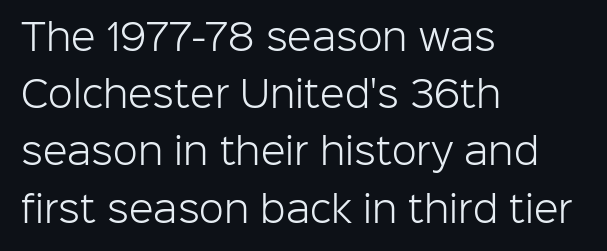
{"serif": "no", "italic": "no", "bold": "no", "weight": "light", "width": "normal", "stroke_contrast": "low", "x_height": "medium", "monospaced": "no", "underline": "no", "align": "left", "line_spacing": "normal", "line_spacing_ratio": 1.59, "letter_spacing": "normal", "letter_spacing_em": 0.0, "glyph_px": 36}
